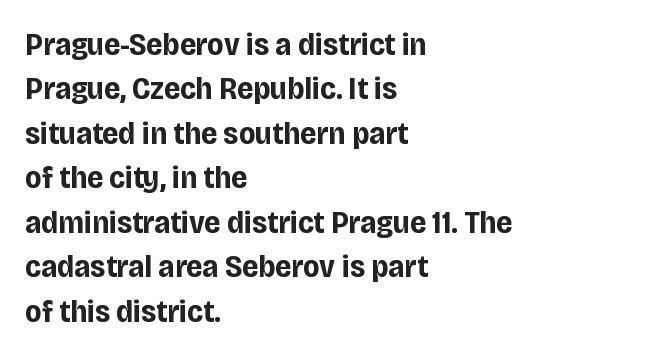
The letters advance in unequal steps, a hallmark of proportional type. If you measured baseline to baseline, you'd find a middling distance. Clear beneath every line of the passage. The line texture is even and compact thanks to regular tracking. The rag falls on the right side of this text block. Look at the bottom of the vertical strokes: they stop flat, with no serifs.
